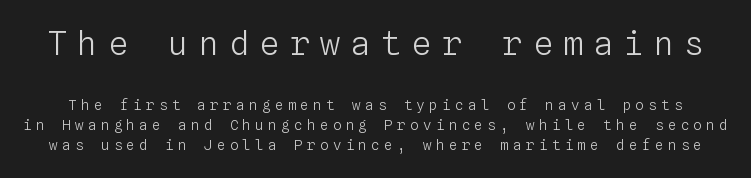
{"italic": "no", "bold": "no", "weight": "light", "width": "normal", "stroke_contrast": "low", "x_height": "medium", "monospaced": "yes", "underline": "no", "line_spacing": "normal", "line_spacing_ratio": 1.42, "letter_spacing": "wide", "letter_spacing_em": 0.32, "larger_block": "first", "size_ratio": 2.36, "glyph_px": 33}
